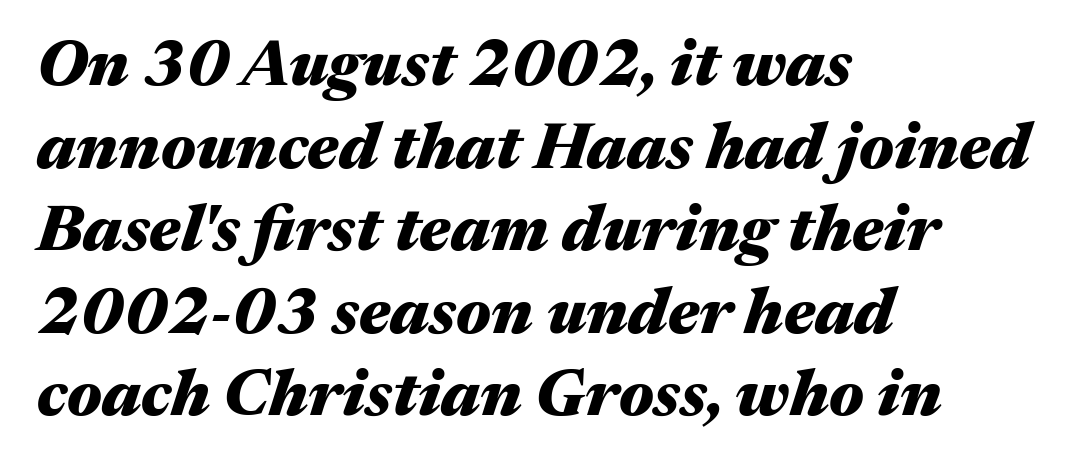
Students, note that the glyphs here touch the page at normal intervals. The face used here has the dense, thick strokes of a bold. Looks like regular typesetting: each glyph gets only the width it needs. Nobody drew a line under any word here. The text carries the slant typical of an italic or oblique font.
